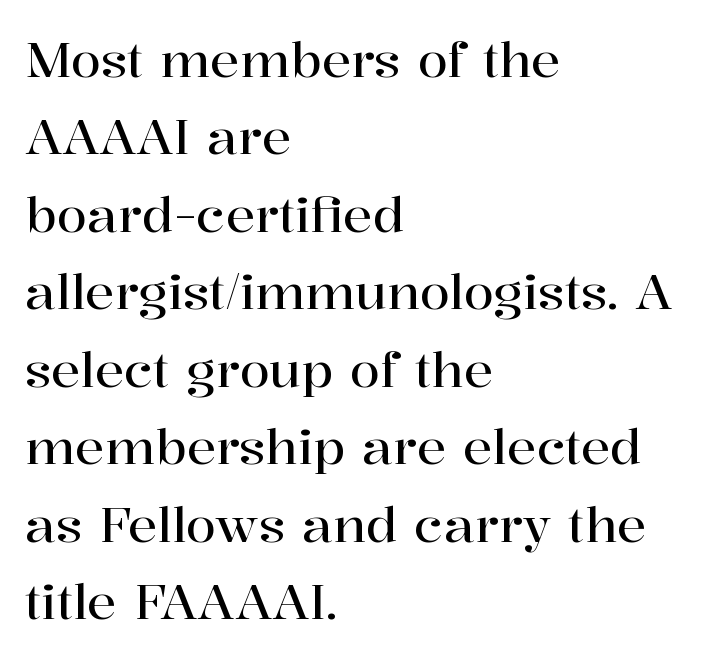
Line spacing here is normal. Inter-character spacing is left at the font's built-in metrics. Note the varied advance widths — an 'i' is clearly narrower than an 'm'. The passage is arranged the way most books set body copy — flush left.
